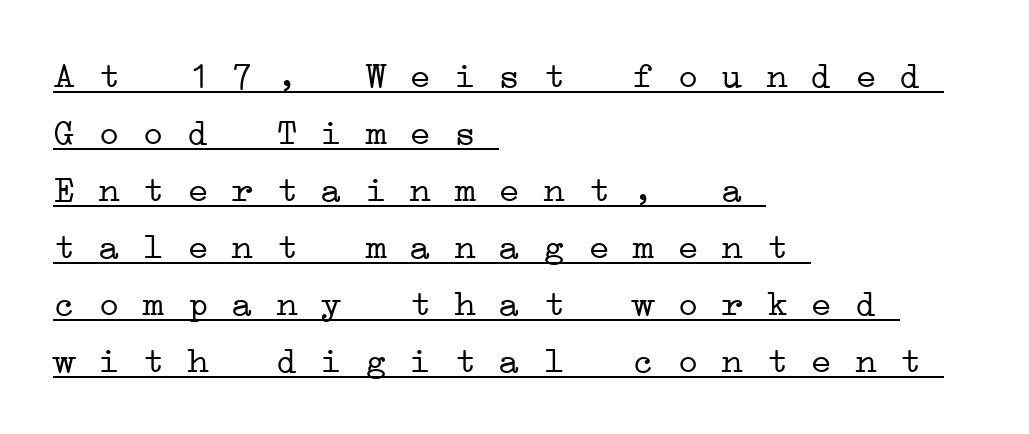
Q: Is the text bold? A: No.
Q: Is the typeface a serif or a sans-serif typeface? A: Serif.
Q: Is the text underlined? A: Yes.
Q: How is the paragraph aligned? A: Left-aligned.
Q: Is the spacing between letters normal or unusually wide? A: Normal.
Q: Is the spacing between lines tight, normal or loose? A: Normal.
Q: Width (condensed, normal, or wide)? A: Wide.
Q: Stroke contrast? A: Low.
Q: x-height? A: Medium.
Q: Monospaced? A: Yes.
